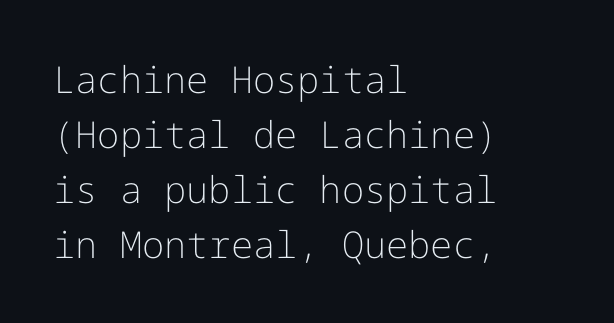
{"serif": "no", "italic": "no", "bold": "no", "weight": "light", "width": "normal", "stroke_contrast": "low", "x_height": "medium", "underline": "no", "align": "left", "line_spacing": "normal", "line_spacing_ratio": 1.49, "letter_spacing": "normal", "letter_spacing_em": 0.0, "glyph_px": 37}
